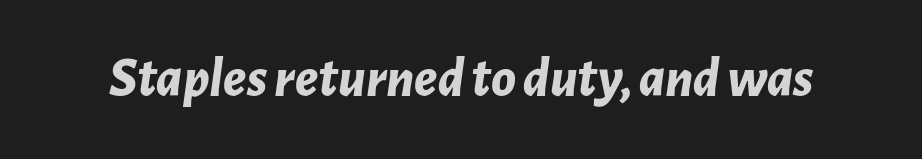
This sample has the flowing, uneven cadence of proportional lettering. Honestly, the letter spacing is just normal — you wouldn't notice it. Each glyph is drawn with heavy, bold strokes. Italic? Definitely — the glyphs are oblique. Type without underlining.
